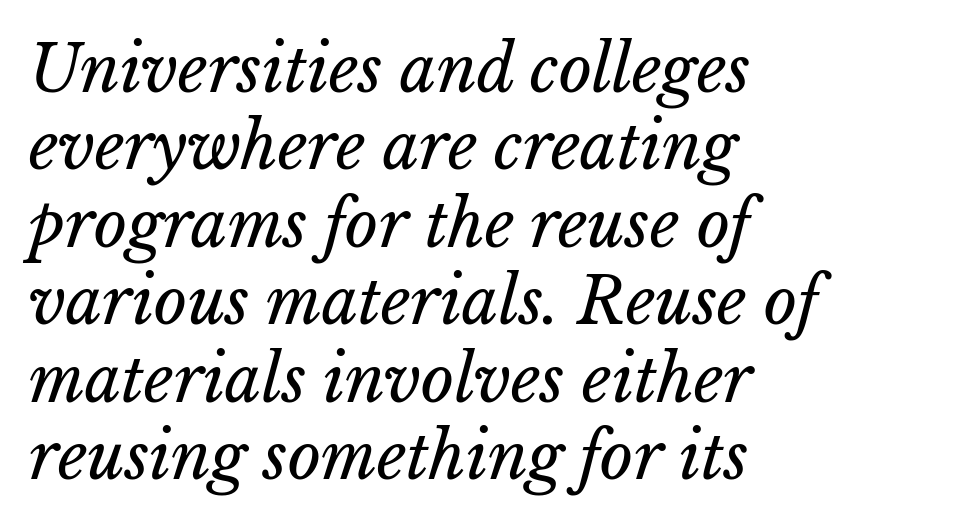
Q: Is the text bold? A: No.
Q: Is the text underlined? A: No.
Q: How is the paragraph aligned? A: Left-aligned.
Q: Is the spacing between letters normal or unusually wide? A: Normal.
Q: Width (condensed, normal, or wide)? A: Normal.
Q: Stroke contrast? A: Low.
Q: x-height? A: Medium.
Q: Monospaced? A: No.
